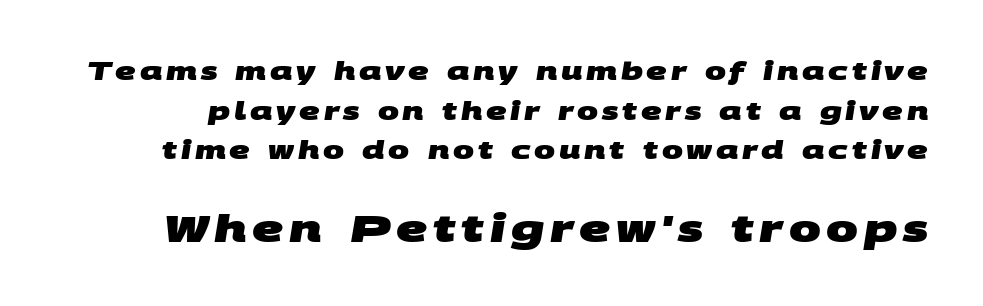
The image shows 38 px heavy, wide sans-serif type; set normal line spacing (1.59x), not underlined; the second (bottom) block is 1.52x larger; medium stroke contrast and a large x-height.
